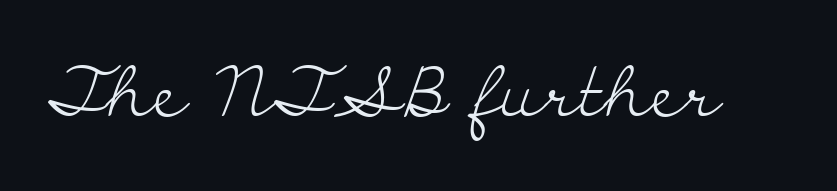
Varying glyph widths throughout — classic text-font behaviour. This sample uses a serif face. Caption: standard tracking, unaltered. The gap between lines stays unmarked.
